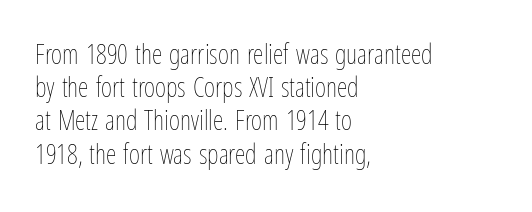
The image shows 27 px text type, upright; set left-aligned, line spacing 1.23x, normal letter spacing, not underlined.
